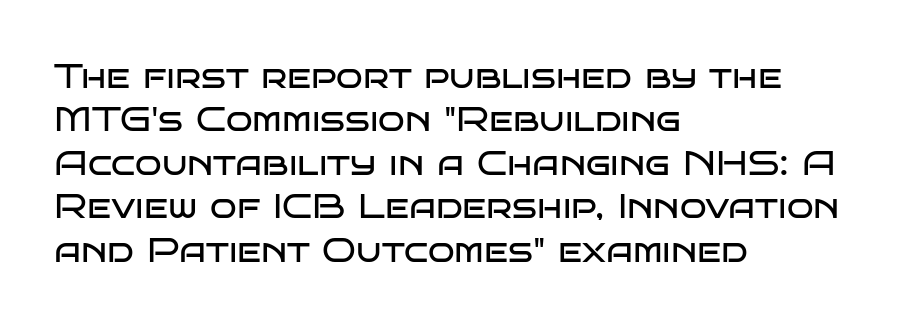
Q: Is the text bold? A: No.
Q: Is the text italic (slanted)? A: No, it is upright.
Q: Is the typeface a serif or a sans-serif typeface? A: Sans-serif.
Q: Is the text underlined? A: No.
Q: How is the paragraph aligned? A: Left-aligned.
Q: Is the spacing between letters normal or unusually wide? A: Normal.
Q: Width (condensed, normal, or wide)? A: Wide.
Q: Stroke contrast? A: Low.
Q: x-height? A: Large.
Q: Monospaced? A: No.
